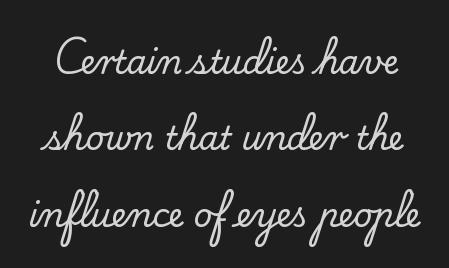
Q: Is the text italic (slanted)? A: Yes.
Q: Is the typeface a serif or a sans-serif typeface? A: Serif.
Q: Is the text underlined? A: No.
Q: Is the spacing between letters normal or unusually wide? A: Normal.
Q: Is the spacing between lines tight, normal or loose? A: Loose.
Q: Width (condensed, normal, or wide)? A: Normal.
Q: Stroke contrast? A: Low.
Q: x-height? A: Small.
Q: Monospaced? A: No.
